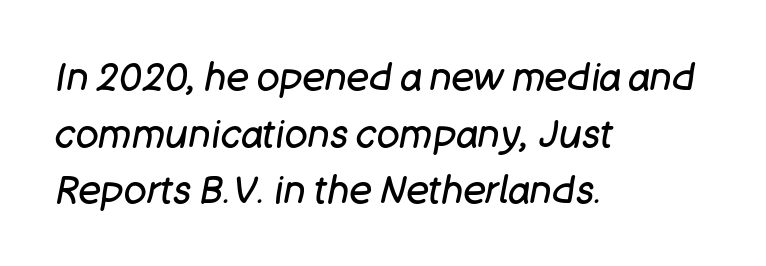
Visually the block forms a straight wall on the left and a jagged coastline on the right. There is no visible air inserted between adjacent glyphs. Successive baselines arrive at the customary interval. This is not heavy type; no bold has been used. The text carries the slant typical of an italic or oblique font. Each letter keeps its own natural width here, so spacing adapts to shape.
